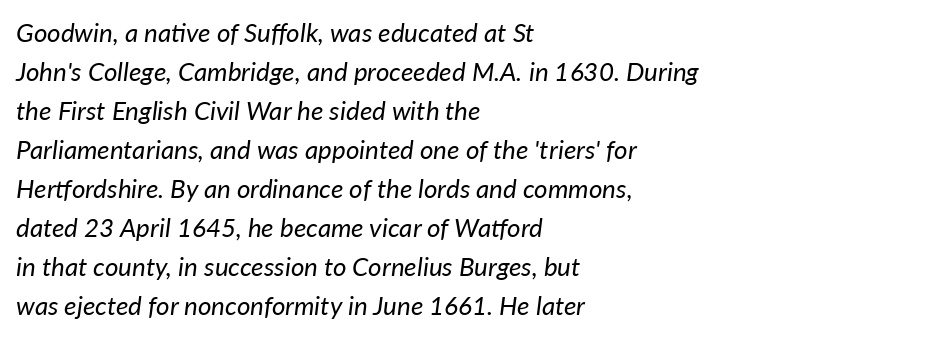
Q: Is the text bold? A: No.
Q: Is the text italic (slanted)? A: Yes, it leans right by about 7 degrees.
Q: Is the text underlined? A: No.
Q: How is the paragraph aligned? A: Left-aligned.
Q: Is the spacing between letters normal or unusually wide? A: Normal.
Q: Is the spacing between lines tight, normal or loose? A: Normal.
